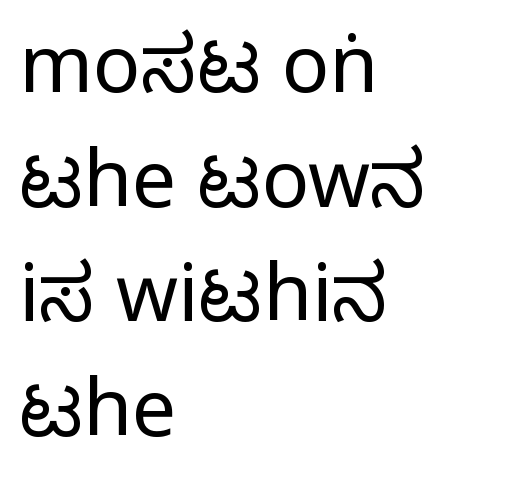
Q: Is the text italic (slanted)? A: No, it is upright.
Q: Is the typeface a serif or a sans-serif typeface? A: Sans-serif.
Q: Is the text underlined? A: No.
Q: How is the paragraph aligned? A: Left-aligned.
Q: Is the spacing between letters normal or unusually wide? A: Normal.
Q: Is the spacing between lines tight, normal or loose? A: Normal.
Q: Width (condensed, normal, or wide)? A: Condensed.
Q: Stroke contrast? A: Medium.
Q: Monospaced? A: No.
